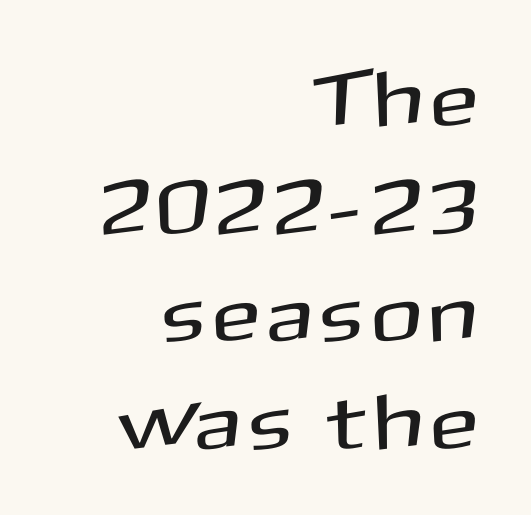
{"serif": "no", "italic": "no", "width": "normal", "stroke_contrast": "medium", "x_height": "medium", "monospaced": "no", "underline": "no", "align": "right", "line_spacing": "normal", "line_spacing_ratio": 1.38, "glyph_px": 78}
